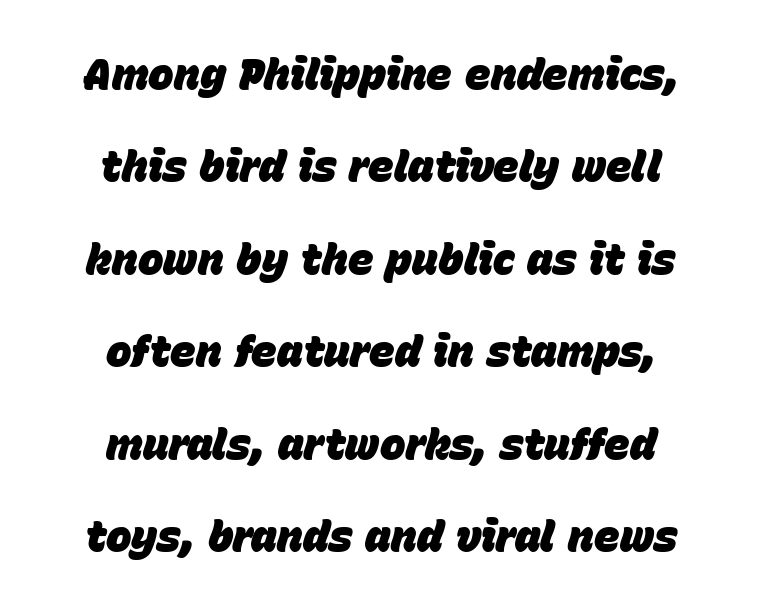
The image shows 43 px heavy type, italic (leaning right); set centered, loose line spacing (2.15x), normal letter spacing, not underlined; low stroke contrast and a large x-height.
